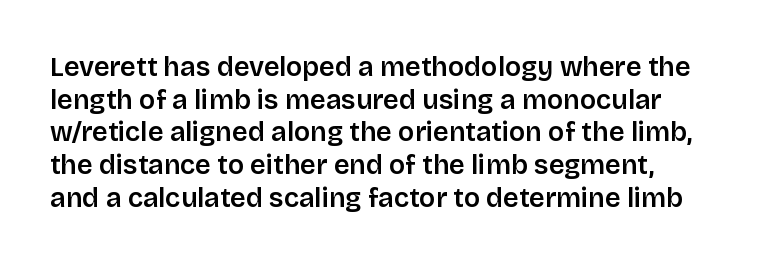
The rendering uses a semibold face; strokes are thickened but not to full bold. Inter-character spacing is left at the font's built-in metrics. Quick note: not italic, upright. Which margin do the lines hug? The left one — the right edge is uneven.
